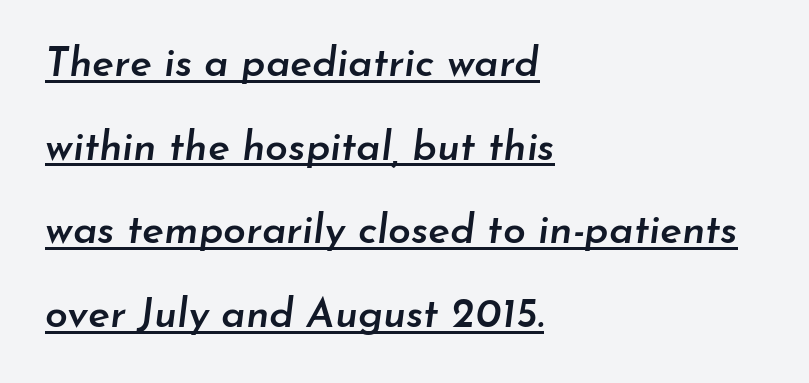
What weight is shown? A semibold, between regular and bold. Each letter keeps its own natural width here, so spacing adapts to shape. A continuous stroke trails under the words, as in a hyperlink. The lettering tilts uniformly, giving the passage an italic look. A typesetter would call this leading open, well beyond the default.
